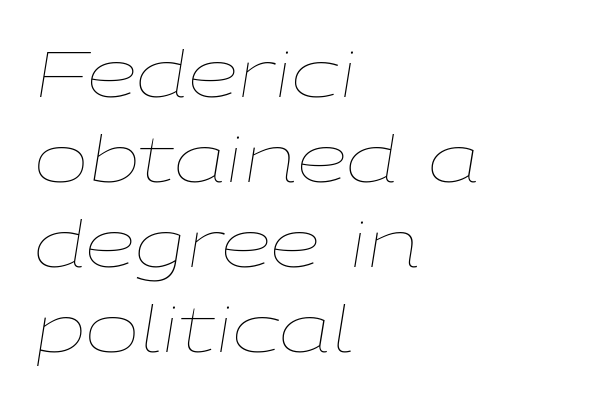
Q: Is the text bold? A: No.
Q: Is the text italic (slanted)? A: Yes, it leans right by about 9 degrees.
Q: Is the text underlined? A: No.
Q: How is the paragraph aligned? A: Left-aligned.
Q: Is the spacing between letters normal or unusually wide? A: Normal.
Q: Is the spacing between lines tight, normal or loose? A: Normal.
Q: Width (condensed, normal, or wide)? A: Wide.
Q: Stroke contrast? A: Low.
Q: x-height? A: Medium.
Q: Monospaced? A: No.
